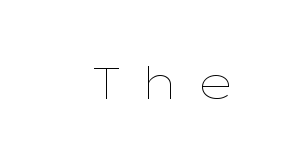
The image shows 45 px thin, wide type, upright; set unusually wide letter spacing (+0.39 em), not underlined; low stroke contrast and a medium x-height.
